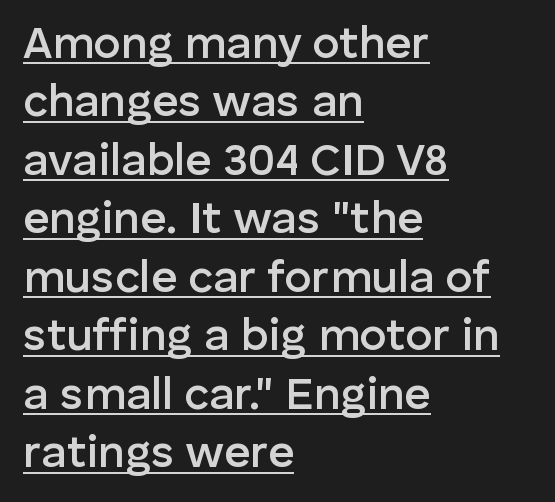
The image shows 45 px semibold sans-serif type, upright; set left-aligned, normal line spacing (1.3x), normal letter spacing, underlined; low stroke contrast and a medium x-height.
